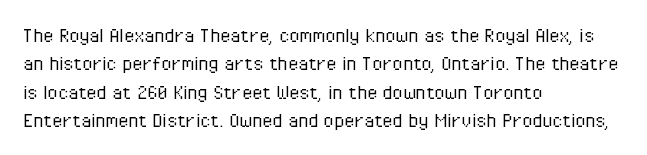
Nobody touched the tracking dial on this one. Visually the block forms a straight wall on the left and a jagged coastline on the right. Posture: upright roman. Beneath every word, the page is bare.
